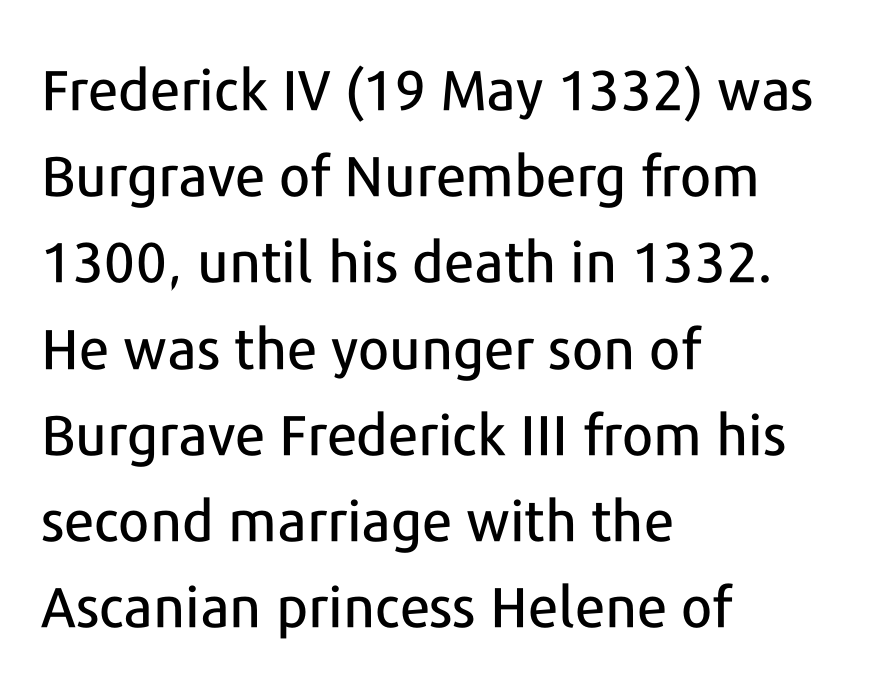
The image shows 56 px sans-serif type, upright; set left-aligned, normal line spacing (1.54x), normal letter spacing, not underlined; low stroke contrast and a medium x-height.
